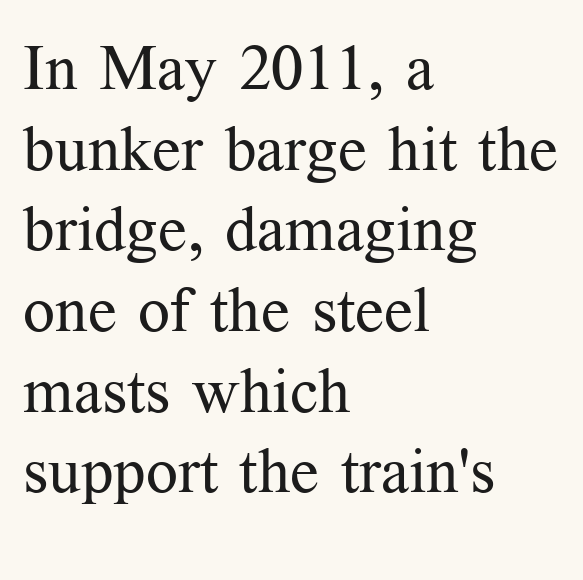
The image shows 63 px regular-weight serif type, upright; set left-aligned, normal line spacing (1.28x), normal letter spacing, not underlined; medium stroke contrast and a medium x-height.
